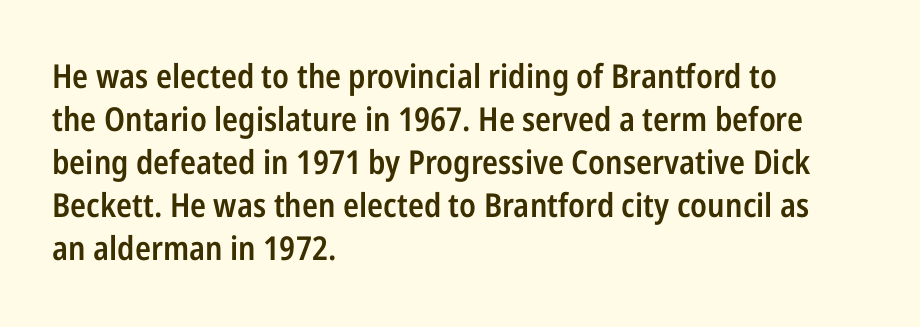
Q: Is the text bold? A: Semi-bold.
Q: Is the text italic (slanted)? A: No, it is upright.
Q: Is the typeface a serif or a sans-serif typeface? A: Sans-serif.
Q: Is the text underlined? A: No.
Q: How is the paragraph aligned? A: Left-aligned.
Q: Is the spacing between letters normal or unusually wide? A: Normal.
Q: Is the spacing between lines tight, normal or loose? A: Normal.
Q: Width (condensed, normal, or wide)? A: Condensed.
Q: Stroke contrast? A: Low.
Q: x-height? A: Medium.
Q: Monospaced? A: No.
